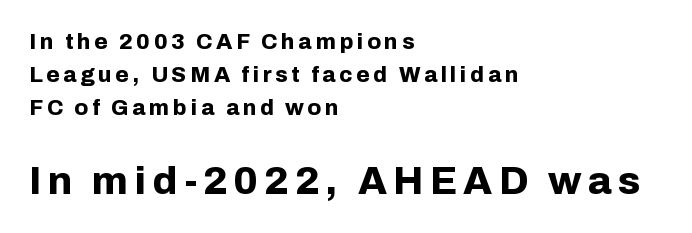
Q: Is the text bold? A: Yes.
Q: Is the text italic (slanted)? A: No, it is upright.
Q: Is the typeface a serif or a sans-serif typeface? A: Sans-serif.
Q: Is the text underlined? A: No.
Q: How is the paragraph aligned? A: Left-aligned.
Q: Is the spacing between lines tight, normal or loose? A: Normal.
Q: Which block of text is set in a larger size, the first (top) or the second (bottom)? A: The second (bottom) one.
Q: Width (condensed, normal, or wide)? A: Normal.
Q: Stroke contrast? A: Low.
Q: x-height? A: Medium.
Q: Monospaced? A: No.
